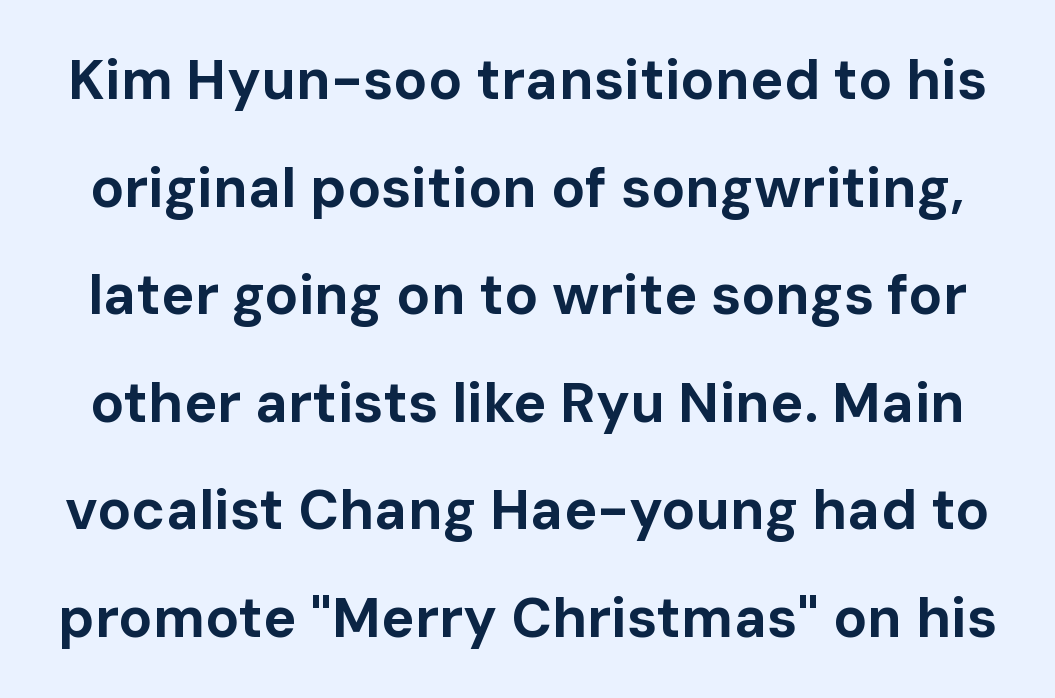
Q: Is the text bold? A: Yes.
Q: Is the text italic (slanted)? A: No, it is upright.
Q: Is the typeface a serif or a sans-serif typeface? A: Sans-serif.
Q: Is the text underlined? A: No.
Q: Is the spacing between letters normal or unusually wide? A: Normal.
Q: Is the spacing between lines tight, normal or loose? A: Loose.
Q: Width (condensed, normal, or wide)? A: Normal.
Q: Stroke contrast? A: Low.
Q: x-height? A: Medium.
Q: Monospaced? A: No.
